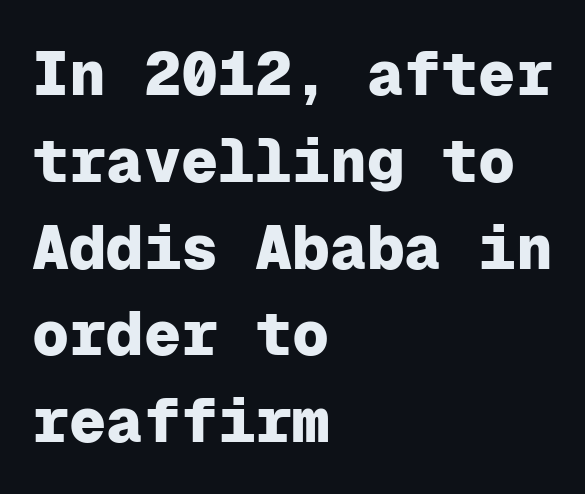
Q: Is the text bold? A: Yes.
Q: Is the text italic (slanted)? A: No, it is upright.
Q: Is the typeface a serif or a sans-serif typeface? A: Sans-serif.
Q: Is the text underlined? A: No.
Q: How is the paragraph aligned? A: Left-aligned.
Q: Is the spacing between letters normal or unusually wide? A: Normal.
Q: Is the spacing between lines tight, normal or loose? A: Normal.
Q: Width (condensed, normal, or wide)? A: Normal.
Q: Stroke contrast? A: Low.
Q: x-height? A: Medium.
Q: Monospaced? A: Yes.
